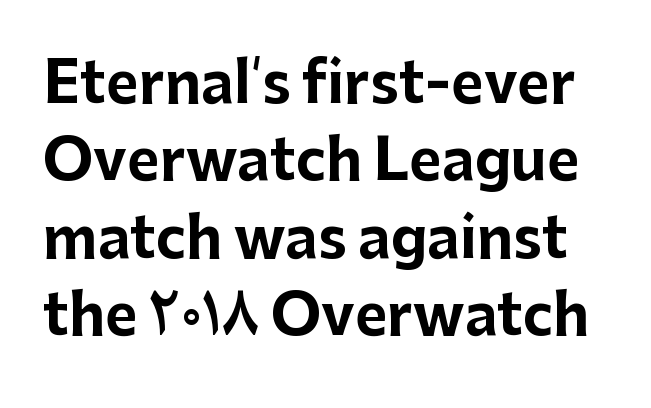
It's the straight-up-and-down kind of type. The letterforms sit shoulder to shoulder at normal distance. Rows of type keep a routine distance in the vertical direction. The strip under each line holds only bare page. Proportional: the letters do not fall into vertical columns.
